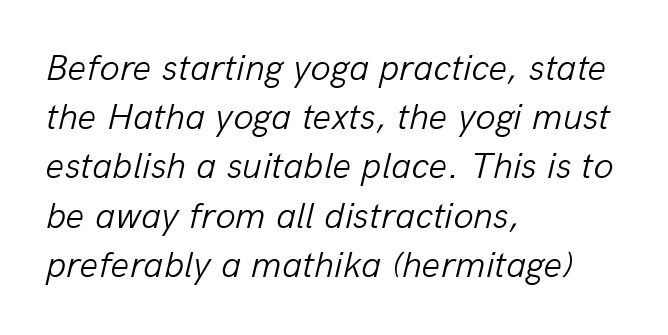
Horizontally, the lines are justified to the leading edge only. Glance below the letters and you will spot only blank space. Weight: not bold — regular or lighter. This sample has the flowing, uneven cadence of proportional lettering.
